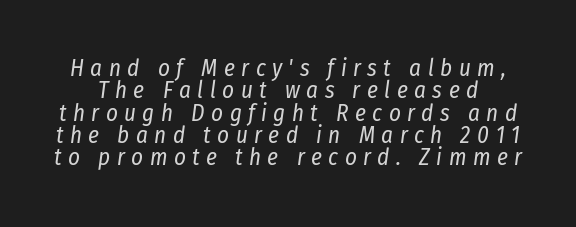
Q: Is the text bold? A: No.
Q: Is the text italic (slanted)? A: Yes, it leans right by about 8 degrees.
Q: Is the text underlined? A: No.
Q: Is the spacing between letters normal or unusually wide? A: Unusually wide.
Q: Is the spacing between lines tight, normal or loose? A: Tight.
